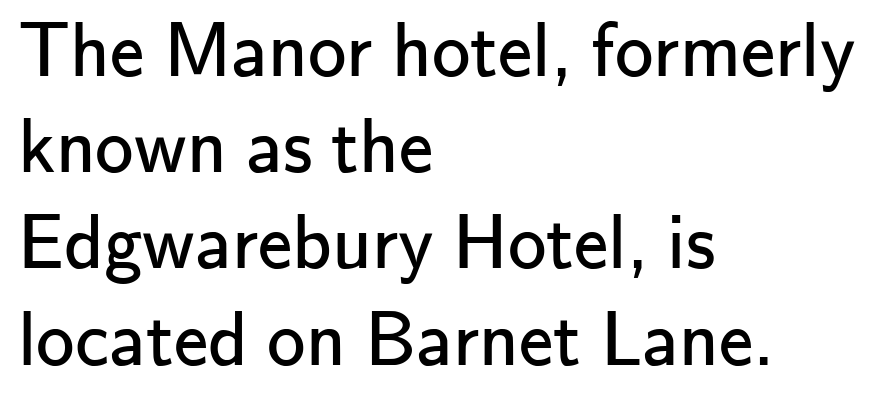
{"serif": "no", "italic": "no", "bold": "no", "weight": "regular", "width": "normal", "stroke_contrast": "low", "x_height": "small", "monospaced": "no", "underline": "no", "align": "left", "line_spacing": "normal", "line_spacing_ratio": 1.25, "letter_spacing": "normal", "letter_spacing_em": 0.0, "glyph_px": 77}
